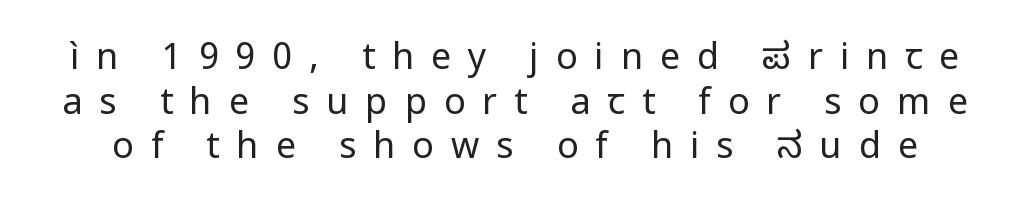
{"serif": "no", "italic": "no", "bold": "no", "weight": "regular", "width": "normal", "stroke_contrast": "low", "x_height": "medium", "monospaced": "no", "underline": "no", "line_spacing_ratio": 1.24, "letter_spacing": "wide", "letter_spacing_em": 0.47, "glyph_px": 36}
